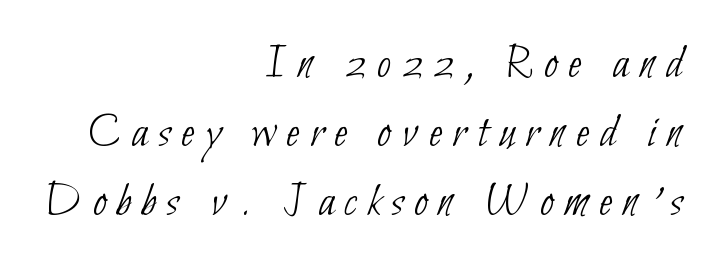
Q: Is the text bold? A: No.
Q: Is the typeface a serif or a sans-serif typeface? A: Sans-serif.
Q: Is the text underlined? A: No.
Q: How is the paragraph aligned? A: Right-aligned.
Q: Is the spacing between letters normal or unusually wide? A: Unusually wide.
Q: Is the spacing between lines tight, normal or loose? A: Normal.
Q: Width (condensed, normal, or wide)? A: Condensed.
Q: Stroke contrast? A: Low.
Q: x-height? A: Small.
Q: Monospaced? A: No.
